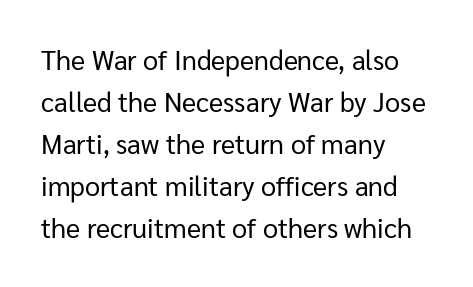
The image shows 27 px text type, upright; set left-aligned, normal line spacing (1.56x), normal letter spacing, not underlined.
